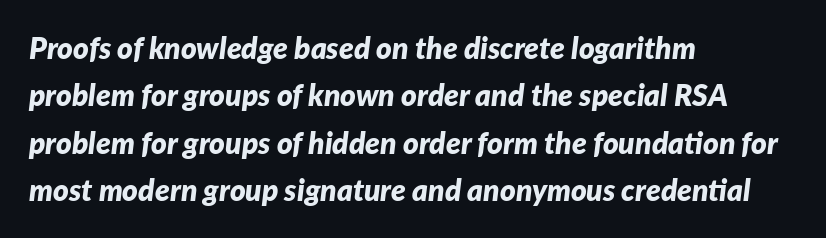
Q: Is the text bold? A: Yes.
Q: Is the text italic (slanted)? A: Yes, it leans right by about 7 degrees.
Q: Is the text underlined? A: No.
Q: How is the paragraph aligned? A: Left-aligned.
Q: Is the spacing between letters normal or unusually wide? A: Normal.
Q: Is the spacing between lines tight, normal or loose? A: Normal.
Q: Width (condensed, normal, or wide)? A: Normal.
Q: Stroke contrast? A: Low.
Q: x-height? A: Medium.
Q: Monospaced? A: No.
